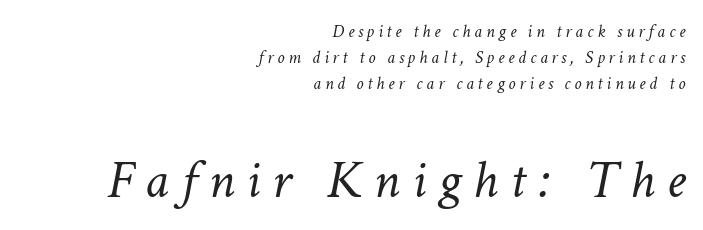
{"italic": "yes", "lean": "right", "slant_degrees": 11, "bold": "no", "weight": "light", "width": "normal", "stroke_contrast": "low", "x_height": "medium", "monospaced": "no", "underline": "no", "align": "right", "line_spacing": "normal", "line_spacing_ratio": 1.44, "letter_spacing": "wide", "letter_spacing_em": 0.21, "larger_block": "second", "size_ratio": 3.06, "glyph_px": 55}
